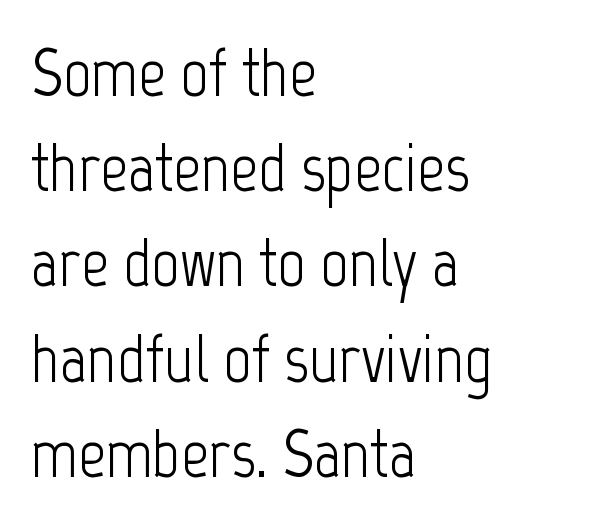
The image shows 68 px light, condensed sans-serif type, upright; set left-aligned, normal line spacing (1.4x), normal letter spacing, not underlined; low stroke contrast and a medium x-height.
